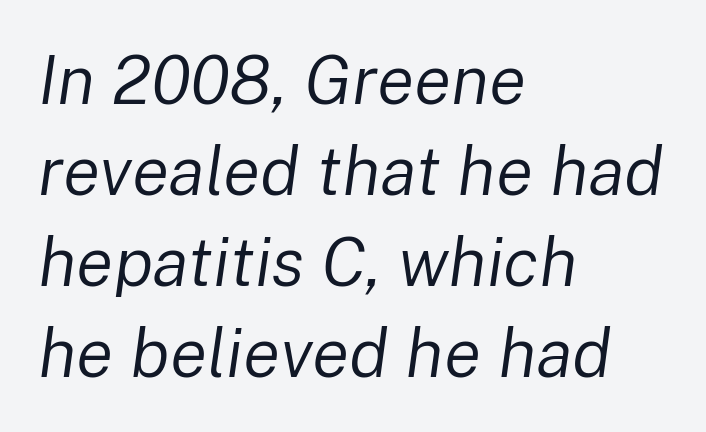
Is the type heavy? It reads as light-to-regular instead. Type without underlining. The setting favours the left margin, as ordinary paragraphs usually do. Emphasis-style slanted type is in use. Regarding leading, the lines here are spaced in the standard way. How are the letters spaced? Ordinarily, with no added tracking.
